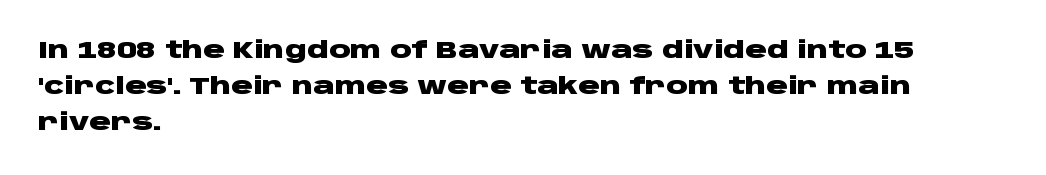
{"italic": "no", "bold": "yes", "underline": "no", "align": "left", "line_spacing": "normal", "line_spacing_ratio": 1.51, "letter_spacing": "normal", "letter_spacing_em": 0.0, "glyph_px": 24}
